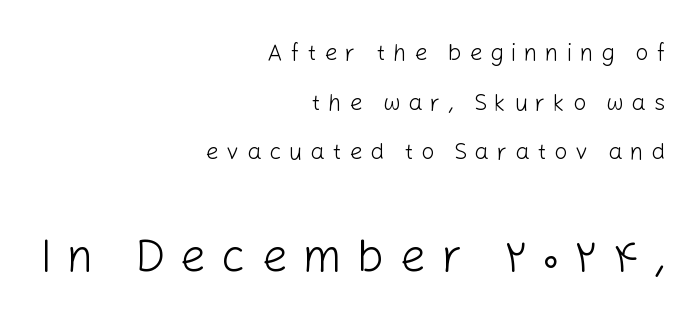
{"serif": "no", "italic": "no", "bold": "no", "weight": "light", "width": "normal", "stroke_contrast": "low", "x_height": "medium", "monospaced": "no", "underline": "no", "align": "right", "line_spacing": "loose", "line_spacing_ratio": 2.16, "letter_spacing": "wide", "letter_spacing_em": 0.33, "larger_block": "second", "size_ratio": 2.0, "glyph_px": 46}
